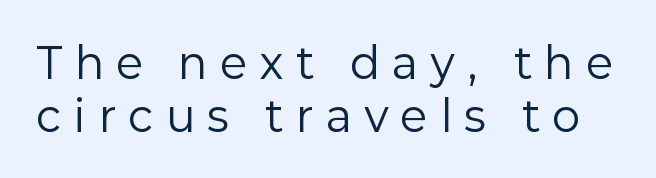
The image shows 42 px regular-weight sans-serif type, upright; set normal line spacing (1.26x), unusually wide letter spacing (+0.32 em), not underlined; low stroke contrast and a medium x-height.
